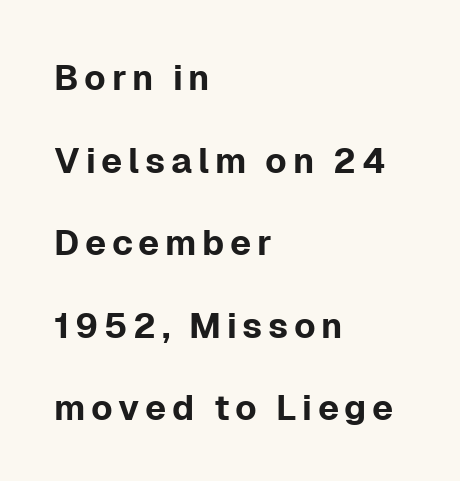
The image shows 35 px sans-serif type, upright; set left-aligned, loose line spacing (2.36x), not underlined; low stroke contrast and a medium x-height.
